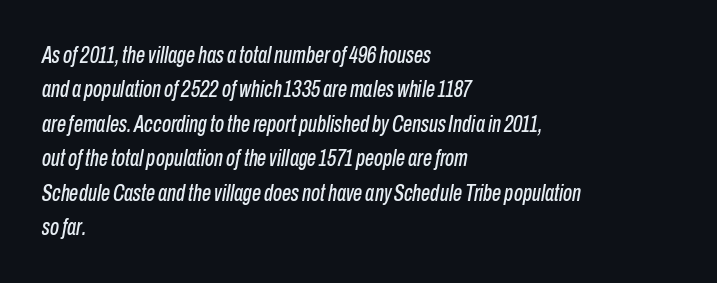
The image shows 23 px text type, italic (leaning right); set left-aligned, normal line spacing (1.5x), normal letter spacing, not underlined.
